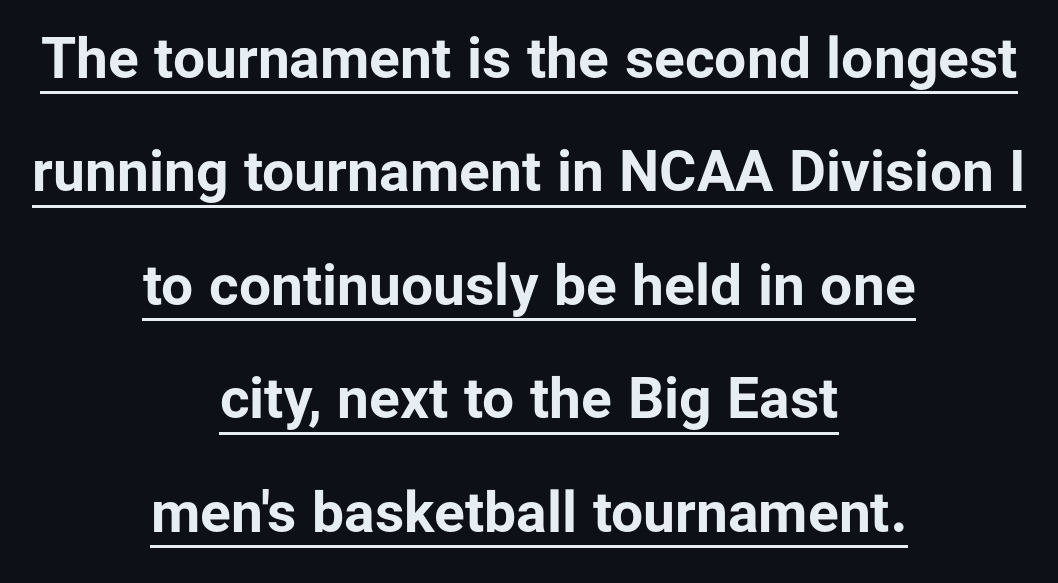
Q: Is the text bold? A: Yes.
Q: Is the text italic (slanted)? A: No, it is upright.
Q: Is the typeface a serif or a sans-serif typeface? A: Sans-serif.
Q: Is the text underlined? A: Yes.
Q: How is the paragraph aligned? A: Centered.
Q: Is the spacing between letters normal or unusually wide? A: Normal.
Q: Is the spacing between lines tight, normal or loose? A: Loose.
Q: Width (condensed, normal, or wide)? A: Normal.
Q: Stroke contrast? A: Low.
Q: x-height? A: Medium.
Q: Monospaced? A: No.
